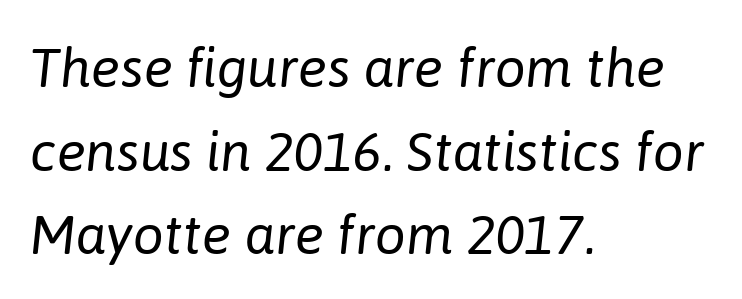
Q: Is the text bold? A: No.
Q: Is the text italic (slanted)? A: Yes, it leans right by about 6 degrees.
Q: Is the text underlined? A: No.
Q: How is the paragraph aligned? A: Left-aligned.
Q: Is the spacing between letters normal or unusually wide? A: Normal.
Q: Is the spacing between lines tight, normal or loose? A: Normal.
Q: Width (condensed, normal, or wide)? A: Normal.
Q: Stroke contrast? A: Low.
Q: x-height? A: Medium.
Q: Monospaced? A: No.
